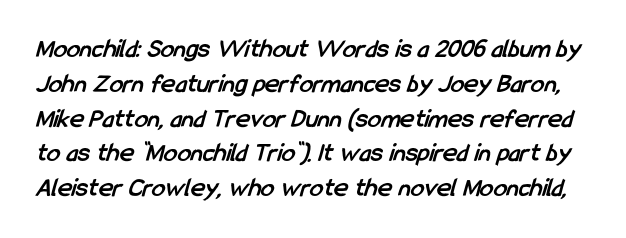
{"bold": "yes", "underline": "no", "line_spacing": "normal", "line_spacing_ratio": 1.29, "letter_spacing": "normal", "letter_spacing_em": 0.0, "glyph_px": 27}
